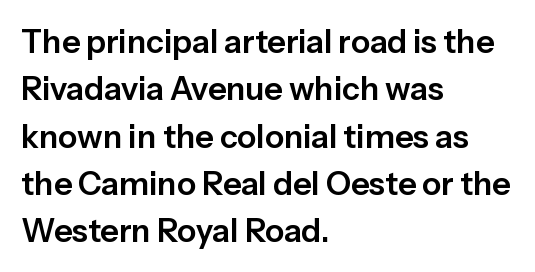
The image shows 32 px sans-serif type, upright; set left-aligned, normal line spacing (1.48x), normal letter spacing, not underlined; low stroke contrast and a medium x-height.
